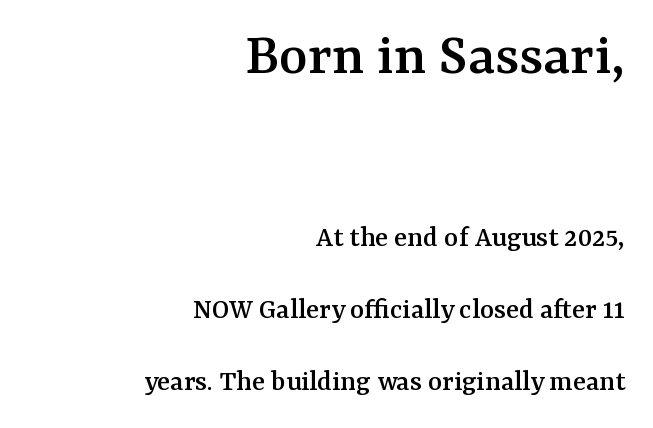
The image shows 61 px serif type, upright; set right-aligned, loose line spacing (2.41x), normal letter spacing, not underlined; the first (top) block is 2.03x larger; medium stroke contrast and a medium x-height.
